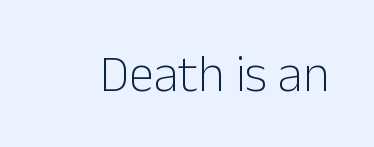
Q: Is the text bold? A: No.
Q: Is the text italic (slanted)? A: No, it is upright.
Q: Is the typeface a serif or a sans-serif typeface? A: Sans-serif.
Q: Is the text underlined? A: No.
Q: Is the spacing between letters normal or unusually wide? A: Normal.
Q: Width (condensed, normal, or wide)? A: Normal.
Q: Stroke contrast? A: Low.
Q: x-height? A: Medium.
Q: Monospaced? A: No.
